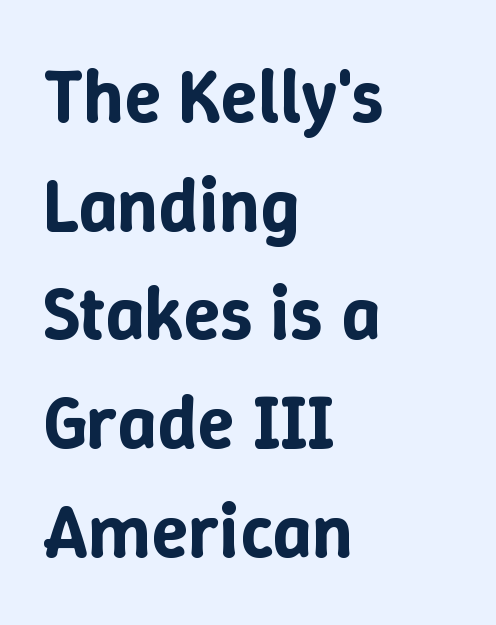
{"italic": "no", "width": "normal", "stroke_contrast": "low", "x_height": "medium", "monospaced": "no", "underline": "no", "align": "left", "line_spacing": "normal", "line_spacing_ratio": 1.43, "letter_spacing": "normal", "letter_spacing_em": 0.0, "glyph_px": 76}
